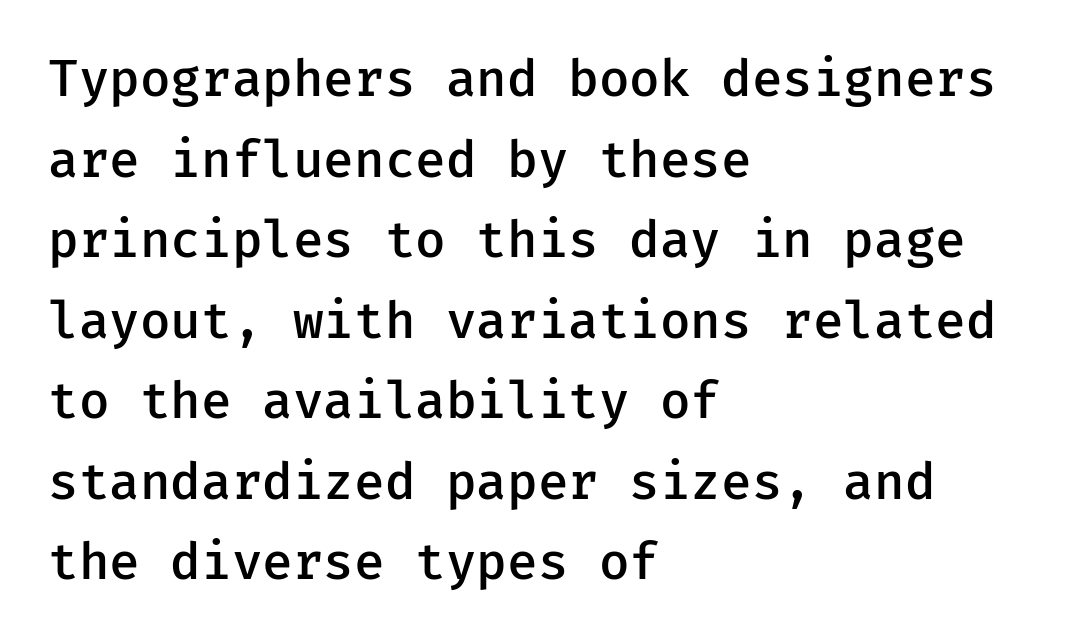
{"serif": "no", "italic": "no", "bold": "semi", "weight": "semibold", "width": "normal", "stroke_contrast": "low", "x_height": "medium", "underline": "no", "align": "left", "line_spacing": "normal", "line_spacing_ratio": 1.58, "letter_spacing": "normal", "letter_spacing_em": 0.0, "glyph_px": 51}
